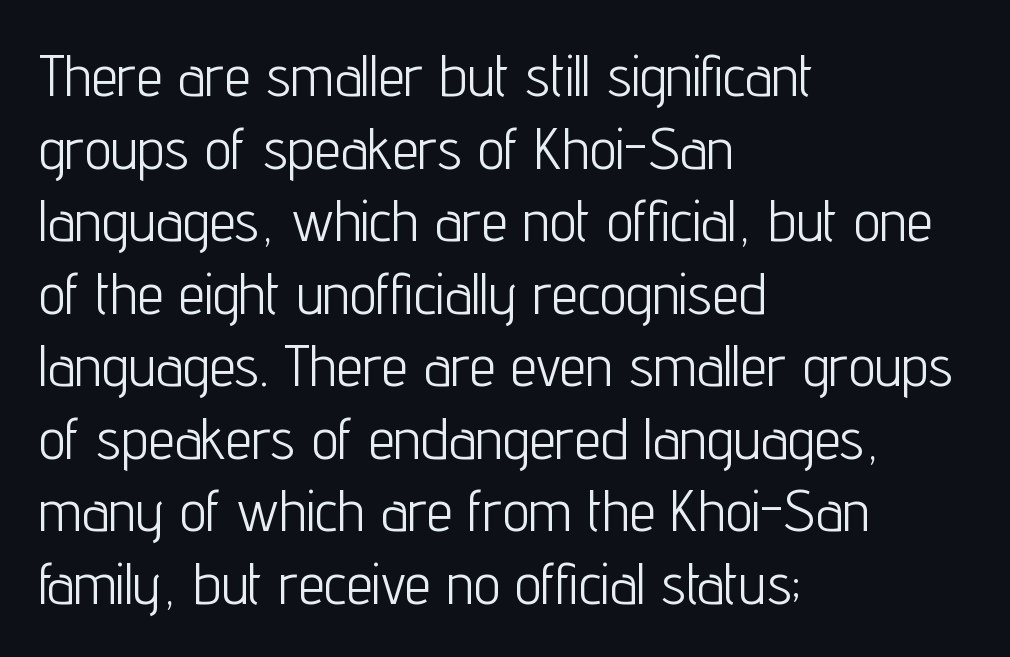
Q: Is the text bold? A: No.
Q: Is the text italic (slanted)? A: No, it is upright.
Q: Is the typeface a serif or a sans-serif typeface? A: Sans-serif.
Q: Is the text underlined? A: No.
Q: How is the paragraph aligned? A: Left-aligned.
Q: Is the spacing between letters normal or unusually wide? A: Normal.
Q: Width (condensed, normal, or wide)? A: Condensed.
Q: Stroke contrast? A: Low.
Q: x-height? A: Medium.
Q: Monospaced? A: No.
